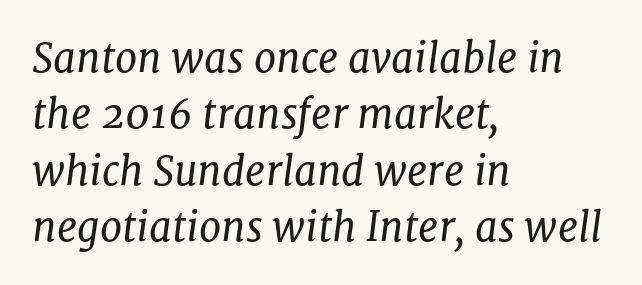
Q: Is the text bold? A: No.
Q: Is the text italic (slanted)? A: Yes, it leans right by about 8 degrees.
Q: Is the typeface a serif or a sans-serif typeface? A: Serif.
Q: Is the text underlined? A: No.
Q: How is the paragraph aligned? A: Left-aligned.
Q: Is the spacing between letters normal or unusually wide? A: Normal.
Q: Is the spacing between lines tight, normal or loose? A: Normal.
Q: Width (condensed, normal, or wide)? A: Normal.
Q: Stroke contrast? A: Low.
Q: x-height? A: Medium.
Q: Monospaced? A: No.
